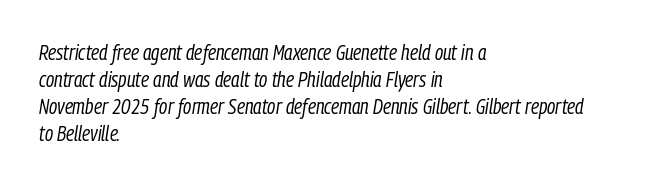
{"italic": "yes", "lean": "right", "slant_degrees": 9, "bold": "no", "underline": "no", "align": "left", "line_spacing": "normal", "line_spacing_ratio": 1.28, "letter_spacing": "normal", "letter_spacing_em": 0.0, "glyph_px": 21}
